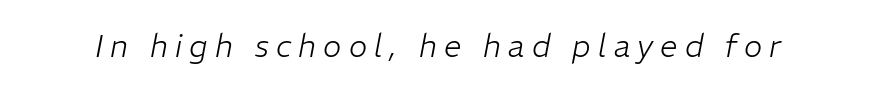
Q: Is the text bold? A: No.
Q: Is the text italic (slanted)? A: Yes, it leans right by about 11 degrees.
Q: Is the text underlined? A: No.
Q: Is the spacing between letters normal or unusually wide? A: Unusually wide.
Q: Width (condensed, normal, or wide)? A: Normal.
Q: Stroke contrast? A: Low.
Q: x-height? A: Medium.
Q: Monospaced? A: No.
